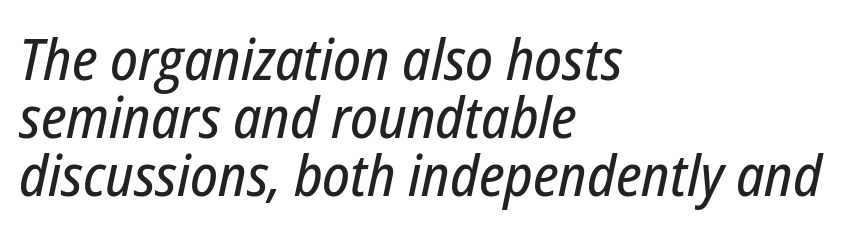
{"italic": "yes", "lean": "right", "slant_degrees": 12, "width": "condensed", "stroke_contrast": "low", "x_height": "medium", "monospaced": "no", "underline": "no", "align": "left", "line_spacing": "tight", "line_spacing_ratio": 1.02, "letter_spacing": "normal", "letter_spacing_em": 0.0, "glyph_px": 57}
